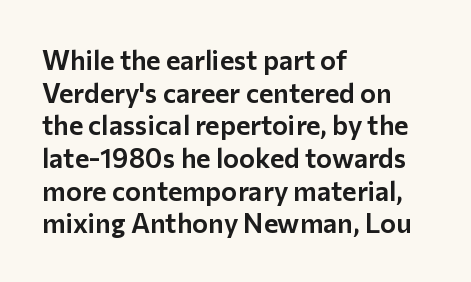
{"italic": "no", "underline": "no", "align": "left", "line_spacing_ratio": 1.21, "letter_spacing": "normal", "letter_spacing_em": 0.0, "glyph_px": 27}
